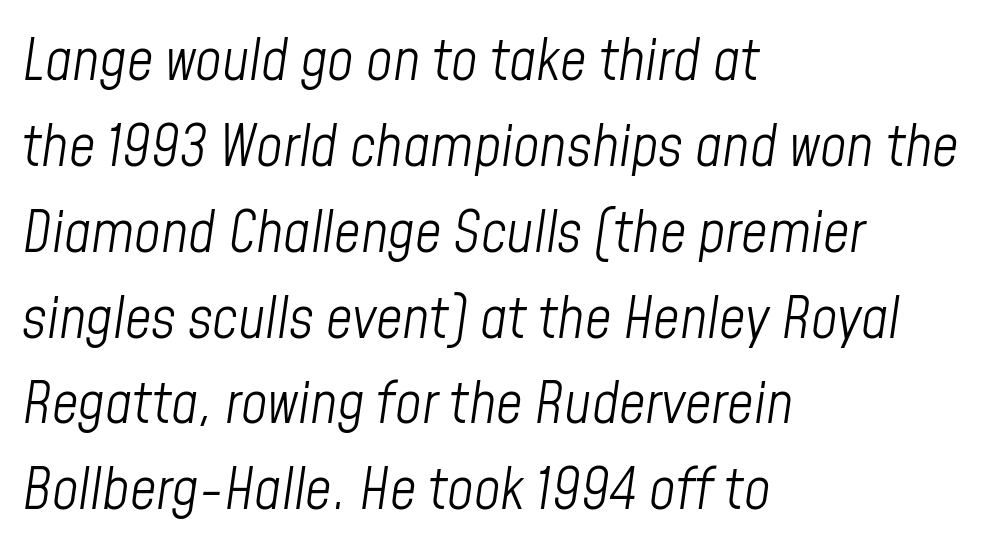
Quick note: interline space is typical. Stroke mass is kept to a normal reading level or below. The typography opts for an oblique posture over an upright one. The area under the type is left untouched.
